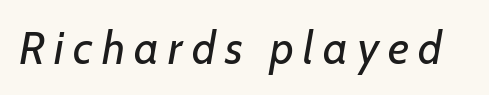
{"italic": "yes", "lean": "right", "slant_degrees": 7, "bold": "no", "weight": "regular", "width": "normal", "stroke_contrast": "low", "x_height": "medium", "monospaced": "no", "underline": "no", "letter_spacing": "wide", "letter_spacing_em": 0.2, "glyph_px": 46}
